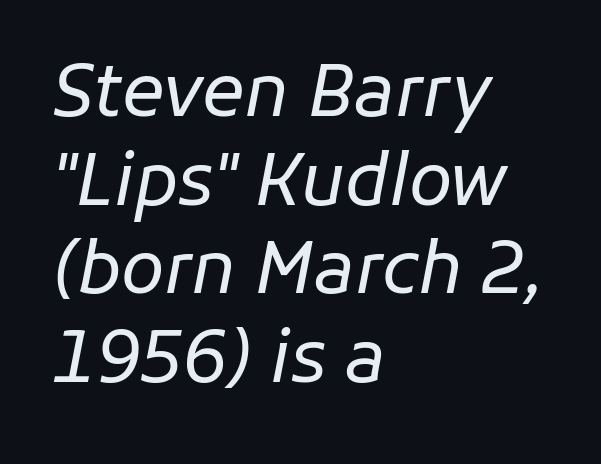
The image shows 71 px regular-weight type, italic (leaning right); set left-aligned, normal line spacing (1.25x), normal letter spacing, not underlined; low stroke contrast and a medium x-height.
